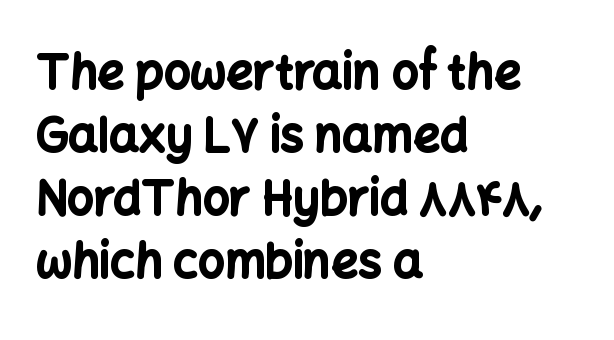
Q: Is the text bold? A: Yes.
Q: Is the text italic (slanted)? A: No, it is upright.
Q: Is the typeface a serif or a sans-serif typeface? A: Sans-serif.
Q: Is the text underlined? A: No.
Q: How is the paragraph aligned? A: Left-aligned.
Q: Is the spacing between letters normal or unusually wide? A: Normal.
Q: Is the spacing between lines tight, normal or loose? A: Normal.
Q: Width (condensed, normal, or wide)? A: Normal.
Q: Stroke contrast? A: Low.
Q: x-height? A: Medium.
Q: Monospaced? A: No.
